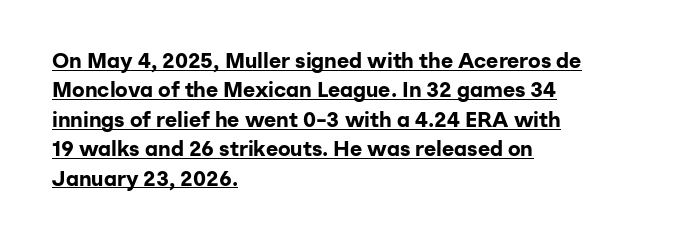
{"italic": "no", "bold": "yes", "underline": "yes", "align": "left", "line_spacing": "normal", "line_spacing_ratio": 1.4, "letter_spacing": "normal", "letter_spacing_em": 0.0, "glyph_px": 21}
